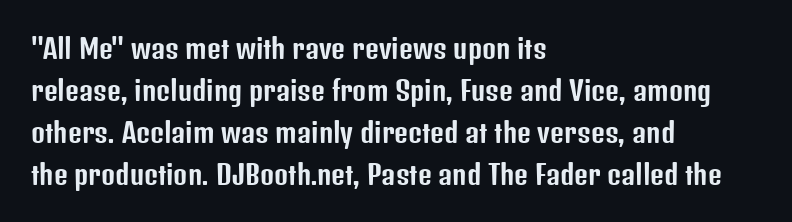
Decoration check: the copy has no underline. You can tell it's not italic because the verticals are truly vertical. Is the letter spacing exaggerated? No — it looks like the ordinary default. A classic flush-left, rag-right setting is used for this passage. Baseline-to-baseline distance is the conventional proportion of letter height.
